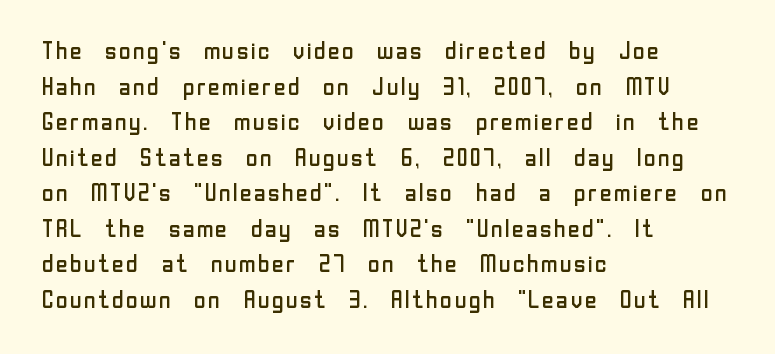
{"italic": "no", "bold": "no", "underline": "no", "align": "left", "line_spacing": "normal", "line_spacing_ratio": 1.48, "letter_spacing": "normal", "letter_spacing_em": 0.0, "glyph_px": 24}
